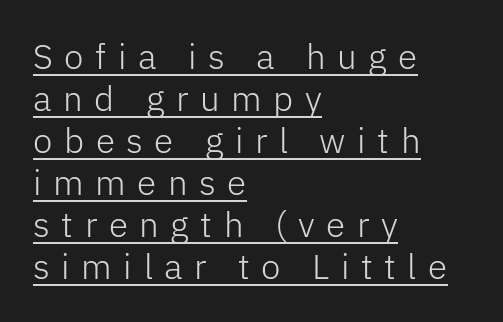
{"serif": "no", "italic": "no", "bold": "no", "weight": "light", "width": "normal", "stroke_contrast": "low", "x_height": "medium", "monospaced": "no", "underline": "yes", "align": "left", "line_spacing_ratio": 1.2, "letter_spacing": "wide", "letter_spacing_em": 0.33, "glyph_px": 35}
